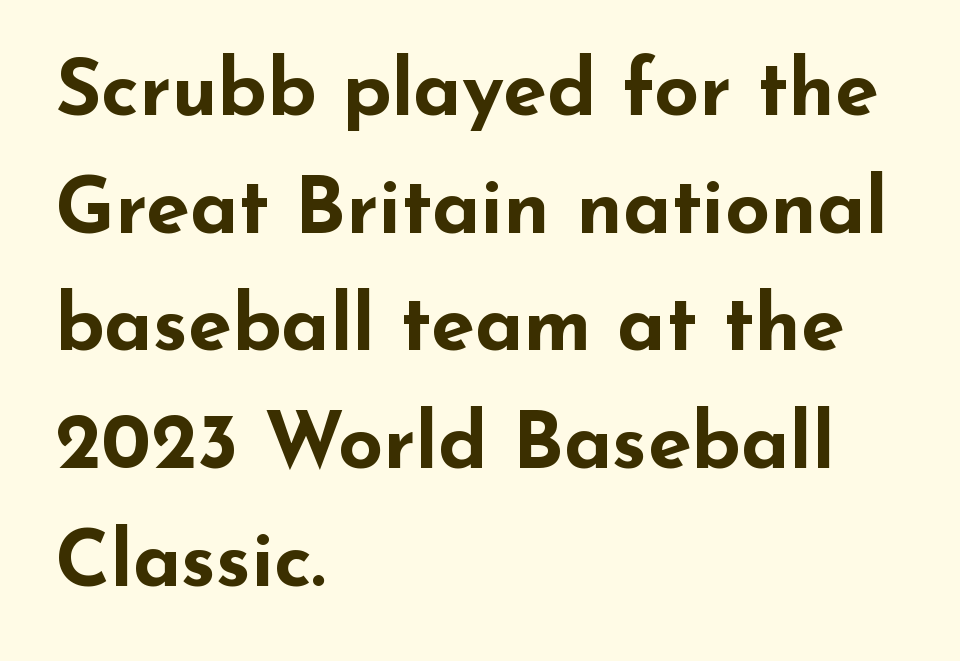
{"serif": "no", "italic": "no", "bold": "yes", "weight": "bold", "width": "wide", "stroke_contrast": "low", "x_height": "small", "monospaced": "no", "underline": "no", "align": "left", "line_spacing": "normal", "line_spacing_ratio": 1.49, "letter_spacing": "normal", "letter_spacing_em": 0.0, "glyph_px": 79}
